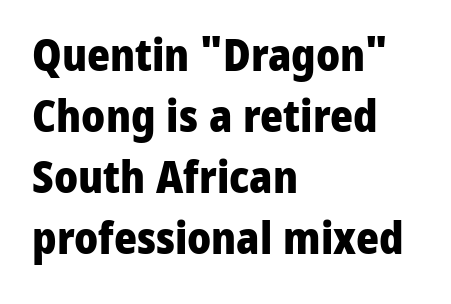
{"serif": "no", "italic": "no", "bold": "yes", "weight": "heavy", "width": "normal", "stroke_contrast": "low", "x_height": "medium", "monospaced": "no", "underline": "no", "align": "left", "line_spacing": "normal", "line_spacing_ratio": 1.39, "letter_spacing": "normal", "letter_spacing_em": 0.0, "glyph_px": 44}
